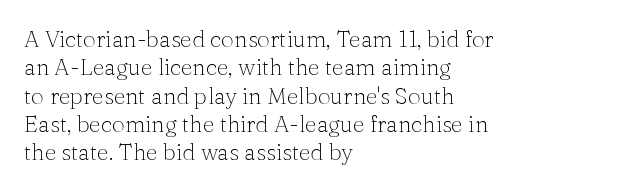
{"italic": "no", "bold": "no", "underline": "no", "align": "left", "line_spacing_ratio": 1.23, "letter_spacing": "normal", "letter_spacing_em": 0.0, "glyph_px": 23}
